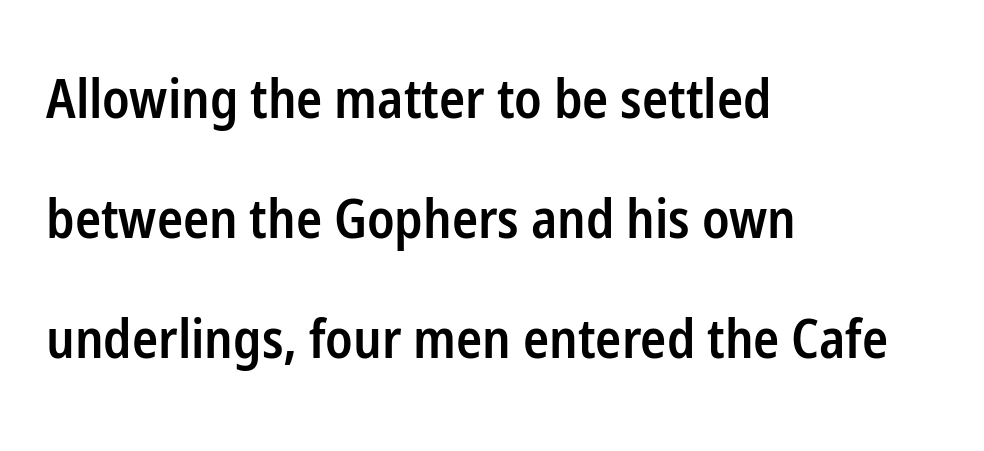
In terms of weight, the rendering is demibold, just under bold. Inter-character spacing is left at the font's built-in metrics. A clean baseline with only descenders dipping below it. Each new line begins a long way beneath the previous one. The face used here is proportionally spaced, like ordinary book or web type. In terms of letterform style, serifs are entirely absent.
